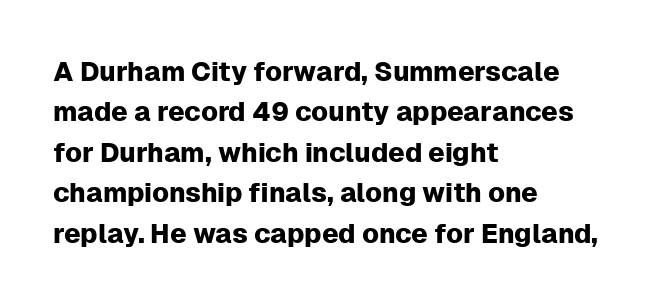
No italicization has been applied; the sample stays upright. This block has exactly the height ordinary leading produces. Students, note that the glyphs here touch the page at normal intervals. Typeset ragged right — the left edge is the straight one.
